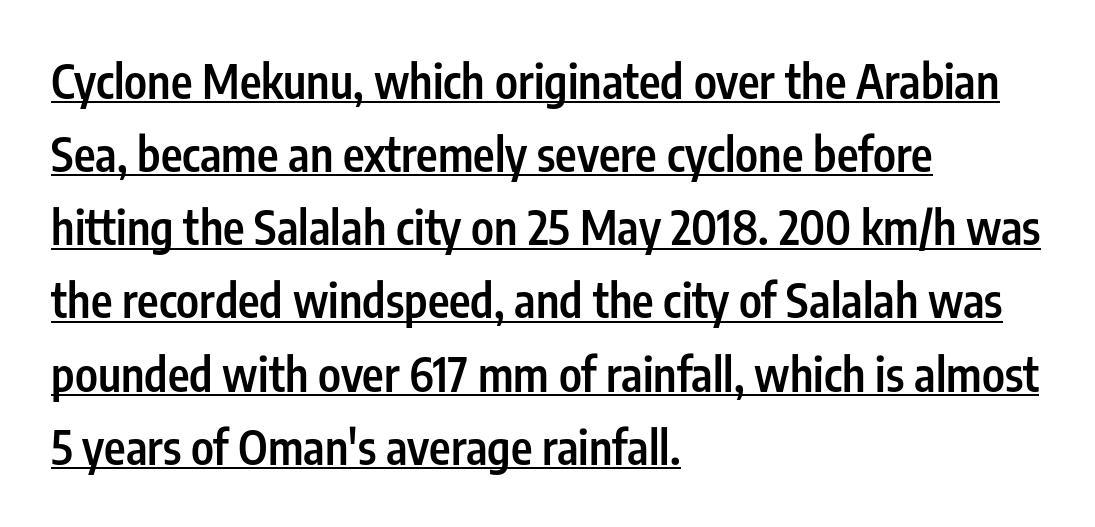
Q: Is the text bold? A: Semi-bold.
Q: Is the text italic (slanted)? A: No, it is upright.
Q: Is the typeface a serif or a sans-serif typeface? A: Sans-serif.
Q: Is the text underlined? A: Yes.
Q: How is the paragraph aligned? A: Left-aligned.
Q: Is the spacing between letters normal or unusually wide? A: Normal.
Q: Is the spacing between lines tight, normal or loose? A: Normal.
Q: Width (condensed, normal, or wide)? A: Condensed.
Q: Stroke contrast? A: Low.
Q: x-height? A: Medium.
Q: Monospaced? A: No.
